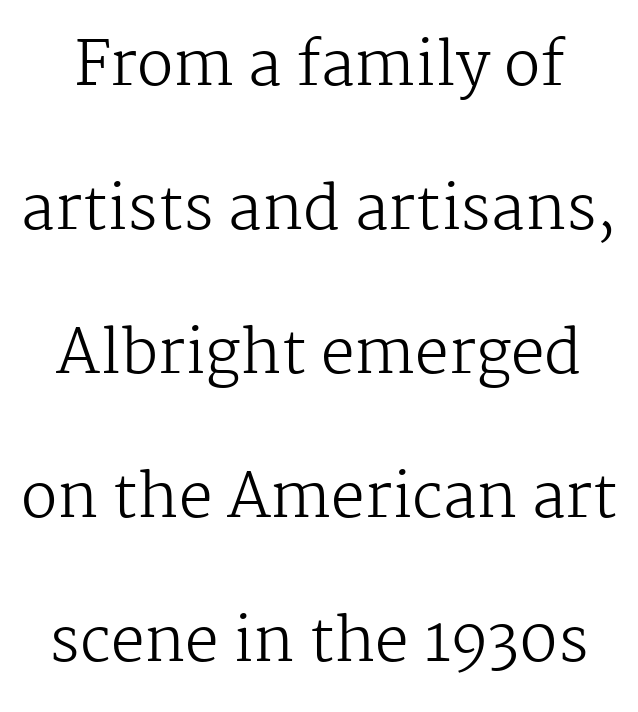
{"serif": "yes", "italic": "no", "bold": "no", "weight": "regular", "width": "normal", "stroke_contrast": "medium", "x_height": "medium", "monospaced": "no", "underline": "no", "line_spacing": "loose", "line_spacing_ratio": 2.4, "letter_spacing": "normal", "letter_spacing_em": 0.0, "glyph_px": 60}
